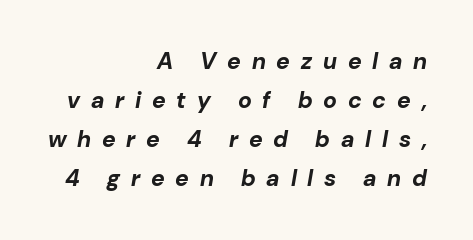
Q: Is the text bold? A: Yes.
Q: Is the text italic (slanted)? A: Yes, it leans right by about 10 degrees.
Q: Is the text underlined? A: No.
Q: How is the paragraph aligned? A: Right-aligned.
Q: Is the spacing between letters normal or unusually wide? A: Unusually wide.
Q: Is the spacing between lines tight, normal or loose? A: Normal.
